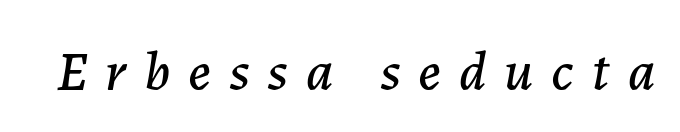
Q: Is the text italic (slanted)? A: Yes, it leans right by about 7 degrees.
Q: Is the text underlined? A: No.
Q: Is the spacing between letters normal or unusually wide? A: Unusually wide.
Q: Width (condensed, normal, or wide)? A: Normal.
Q: Stroke contrast? A: Low.
Q: x-height? A: Medium.
Q: Monospaced? A: No.
